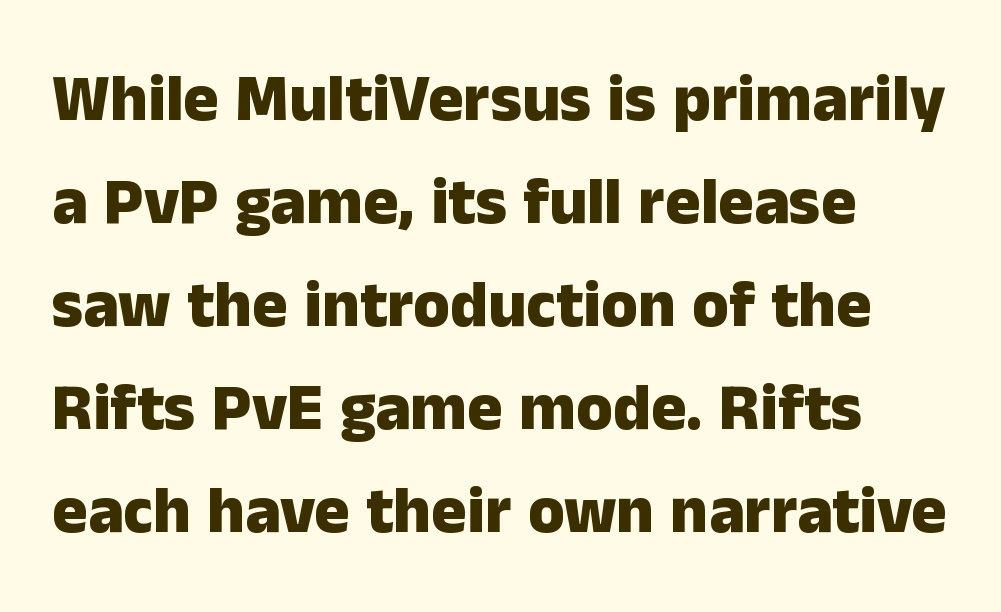
The image shows 66 px heavy sans-serif type, upright; set left-aligned, normal line spacing (1.56x), normal letter spacing, not underlined; low stroke contrast and a medium x-height.
